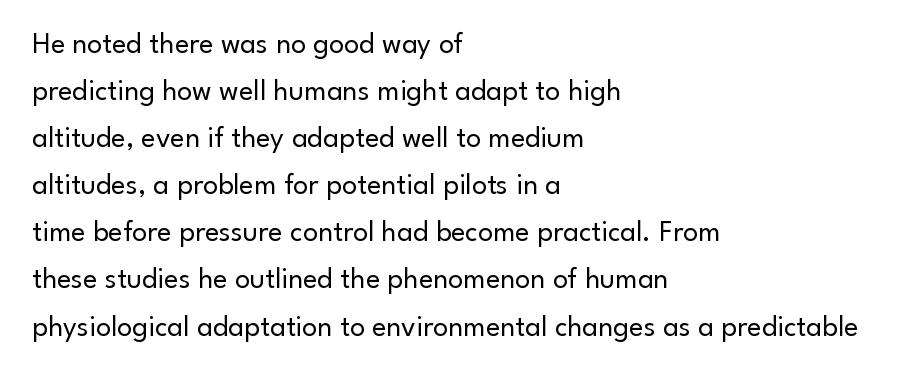
Q: Is the text bold? A: No.
Q: Is the text italic (slanted)? A: No, it is upright.
Q: Is the typeface a serif or a sans-serif typeface? A: Sans-serif.
Q: Is the text underlined? A: No.
Q: How is the paragraph aligned? A: Left-aligned.
Q: Is the spacing between letters normal or unusually wide? A: Normal.
Q: Is the spacing between lines tight, normal or loose? A: Normal.
Q: Width (condensed, normal, or wide)? A: Normal.
Q: Stroke contrast? A: Low.
Q: x-height? A: Small.
Q: Monospaced? A: No.
